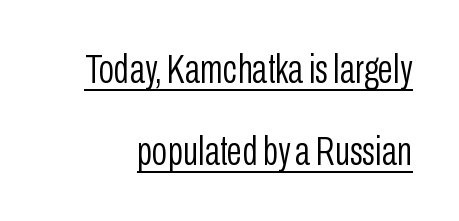
Q: Is the text bold? A: No.
Q: Is the text italic (slanted)? A: No, it is upright.
Q: Is the typeface a serif or a sans-serif typeface? A: Sans-serif.
Q: Is the text underlined? A: Yes.
Q: Is the spacing between letters normal or unusually wide? A: Normal.
Q: Is the spacing between lines tight, normal or loose? A: Loose.
Q: Width (condensed, normal, or wide)? A: Condensed.
Q: Stroke contrast? A: Low.
Q: x-height? A: Medium.
Q: Monospaced? A: No.
